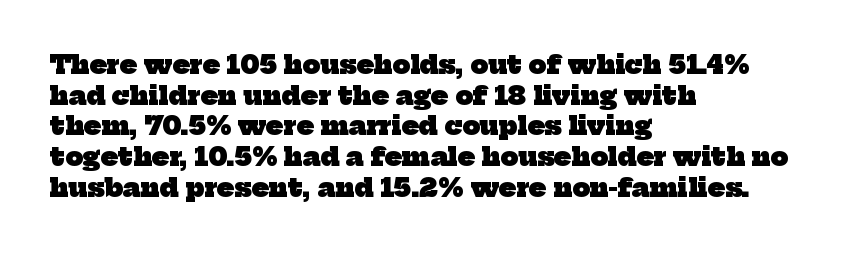
{"bold": "yes", "underline": "no", "align": "left", "line_spacing_ratio": 1.23, "letter_spacing": "normal", "letter_spacing_em": 0.0, "glyph_px": 25}
